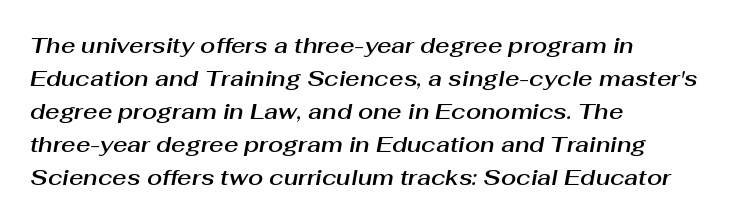
Descenders are the only things crossing below the line. Compared with typical paragraphs, the rows here are spaced about the same. The text block is weighted toward the left margin, trailing off unevenly rightward. The text carries the slant typical of an italic or oblique font.
